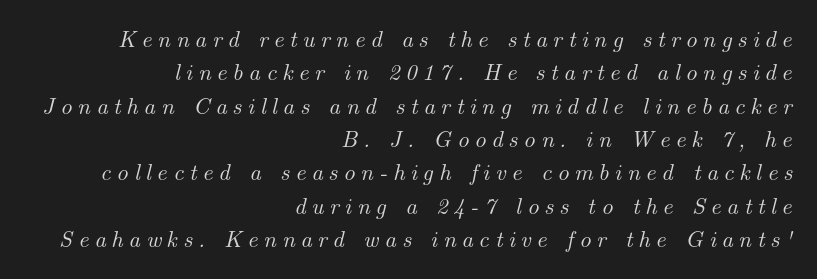
If you drew a ruler down the right edge, every line would touch it. The zone under the glyphs is completely vacant. Tracking value appears strongly positive — letters spread wide. Reading down the column, the eye jumps a familiar distance to each next line. The letters are slanted; this is an italic face.
